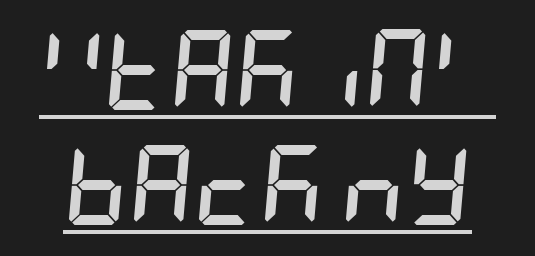
An italicized treatment has been applied to the whole sample. Students, observe: this is what conventionally led text looks like. Between one letter and the next there's only the usual sliver of space. Emphasis by weight is at full strength: bold. The specimen includes a rule beneath the text block's lines.
